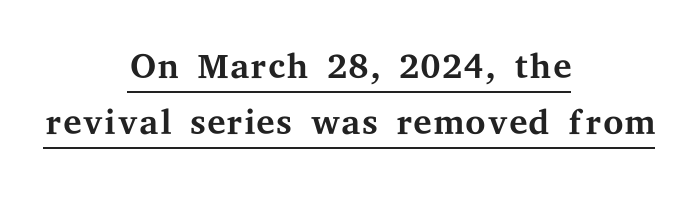
{"serif": "yes", "italic": "no", "bold": "no", "weight": "regular", "width": "wide", "stroke_contrast": "medium", "x_height": "medium", "monospaced": "no", "underline": "yes", "align": "center", "line_spacing": "tight", "line_spacing_ratio": 1.08, "letter_spacing": "normal", "letter_spacing_em": 0.0, "glyph_px": 52}
